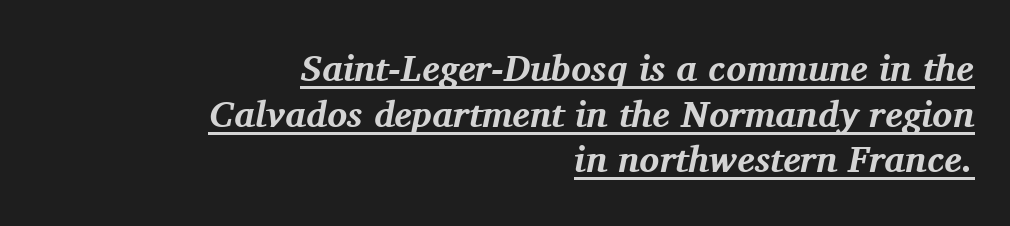
These lines are composed in type with serifs. These lines carry a lot of weight — the face is fully bold. Looks like regular typesetting: each glyph gets only the width it needs. The type is set solid horizontally, with unmodified tracking. Italic? Definitely — the glyphs are oblique.
